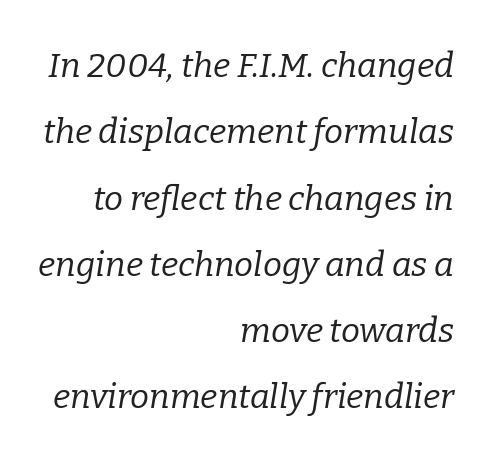
{"serif": "yes", "italic": "yes", "lean": "right", "slant_degrees": 9, "bold": "no", "weight": "regular", "width": "normal", "stroke_contrast": "low", "x_height": "medium", "monospaced": "no", "underline": "no", "align": "right", "line_spacing": "loose", "line_spacing_ratio": 1.95, "letter_spacing": "normal", "letter_spacing_em": 0.0, "glyph_px": 34}
